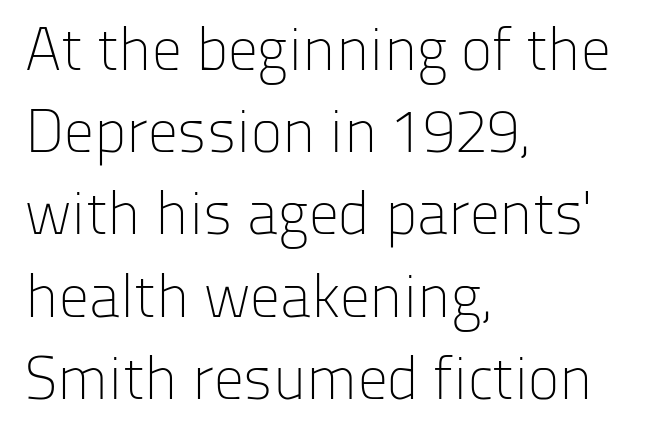
The image shows 60 px light sans-serif type, upright; set left-aligned, normal line spacing (1.37x), normal letter spacing, not underlined; low stroke contrast and a medium x-height.
